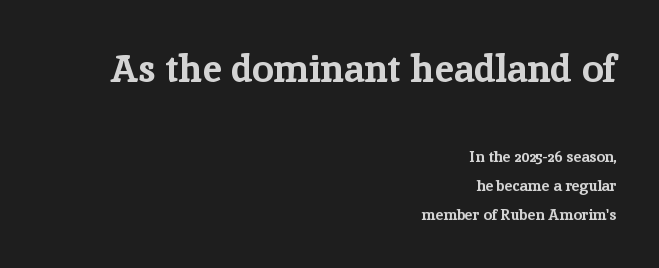
{"serif": "yes", "italic": "no", "bold": "yes", "weight": "bold", "width": "normal", "stroke_contrast": "low", "x_height": "medium", "monospaced": "no", "underline": "no", "align": "right", "line_spacing": "loose", "line_spacing_ratio": 1.92, "letter_spacing": "normal", "letter_spacing_em": 0.0, "larger_block": "first", "size_ratio": 2.53, "glyph_px": 38}
